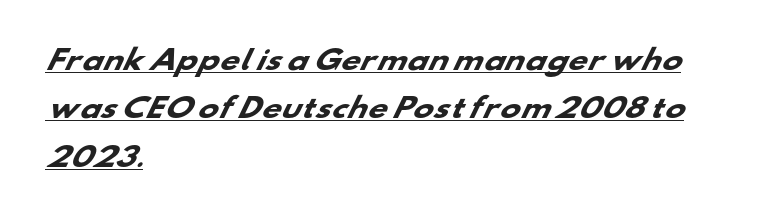
Q: Is the text bold? A: Yes.
Q: Is the text underlined? A: Yes.
Q: How is the paragraph aligned? A: Left-aligned.
Q: Is the spacing between letters normal or unusually wide? A: Normal.
